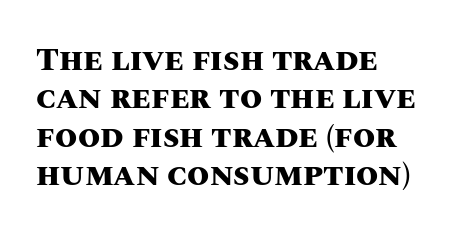
{"italic": "no", "bold": "yes", "weight": "heavy", "width": "normal", "stroke_contrast": "medium", "x_height": "large", "monospaced": "no", "underline": "no", "align": "left", "line_spacing_ratio": 1.2, "letter_spacing": "normal", "letter_spacing_em": 0.0, "glyph_px": 32}
